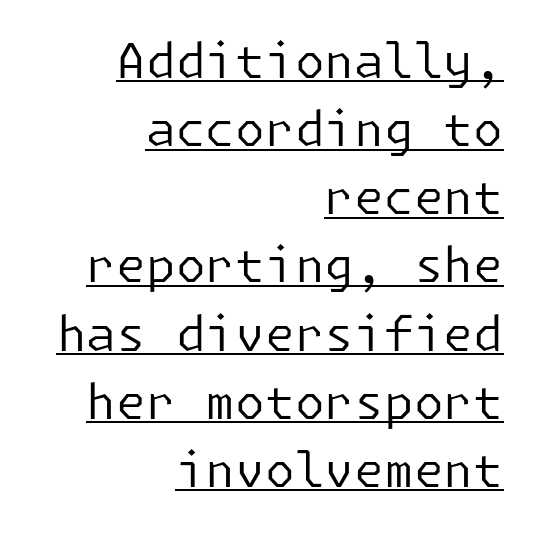
Q: Is the text bold? A: No.
Q: Is the text italic (slanted)? A: No, it is upright.
Q: Is the typeface a serif or a sans-serif typeface? A: Sans-serif.
Q: Is the text underlined? A: Yes.
Q: How is the paragraph aligned? A: Right-aligned.
Q: Is the spacing between letters normal or unusually wide? A: Normal.
Q: Is the spacing between lines tight, normal or loose? A: Normal.
Q: Width (condensed, normal, or wide)? A: Normal.
Q: Stroke contrast? A: Low.
Q: x-height? A: Medium.
